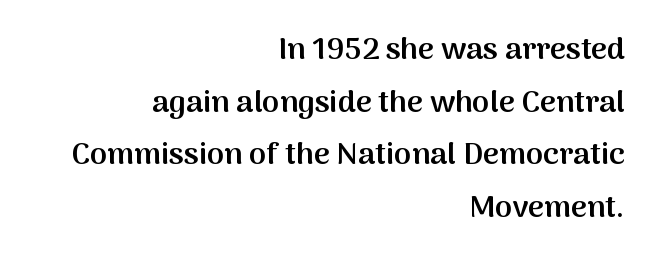
Varying glyph widths throughout — classic text-font behaviour. The face used here is a sans, in the tradition of grotesques and geometrics. Any mark beneath the type? The region is blank. On the weight axis this lands at semibold, roughly 600. The letterforms sit shoulder to shoulder at normal distance.
